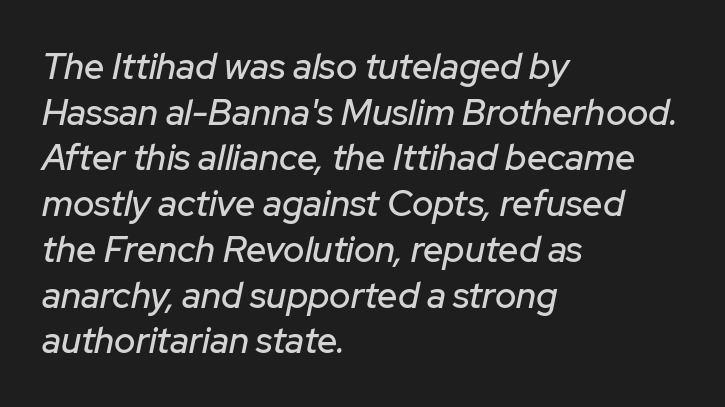
Q: Is the text italic (slanted)? A: Yes, it leans right by about 12 degrees.
Q: Is the text underlined? A: No.
Q: How is the paragraph aligned? A: Left-aligned.
Q: Is the spacing between letters normal or unusually wide? A: Normal.
Q: Is the spacing between lines tight, normal or loose? A: Normal.
Q: Width (condensed, normal, or wide)? A: Normal.
Q: Stroke contrast? A: Low.
Q: x-height? A: Medium.
Q: Monospaced? A: No.
